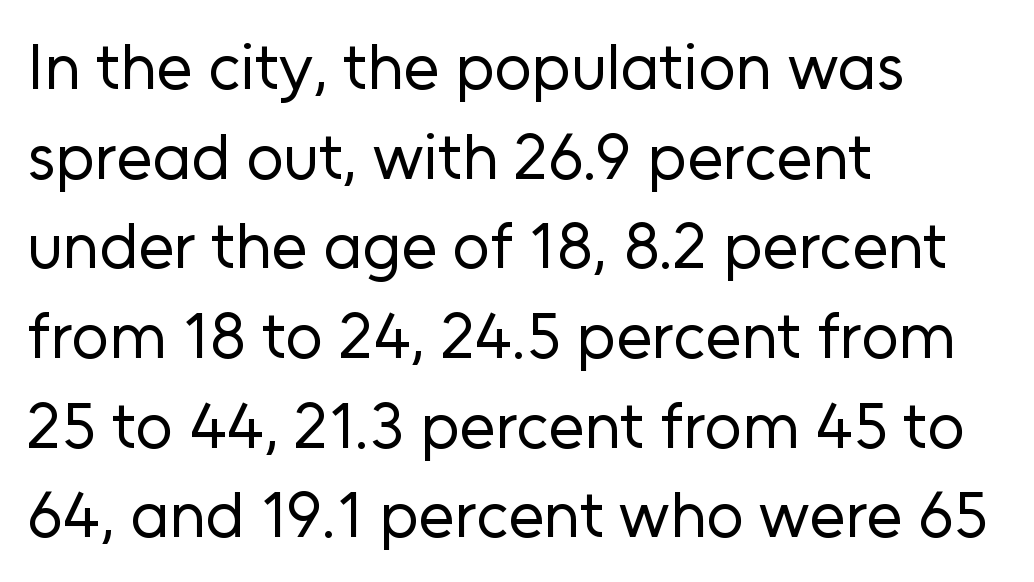
The image shows 65 px regular-weight sans-serif type, upright; set left-aligned, normal line spacing (1.38x), normal letter spacing, not underlined; low stroke contrast and a medium x-height.
